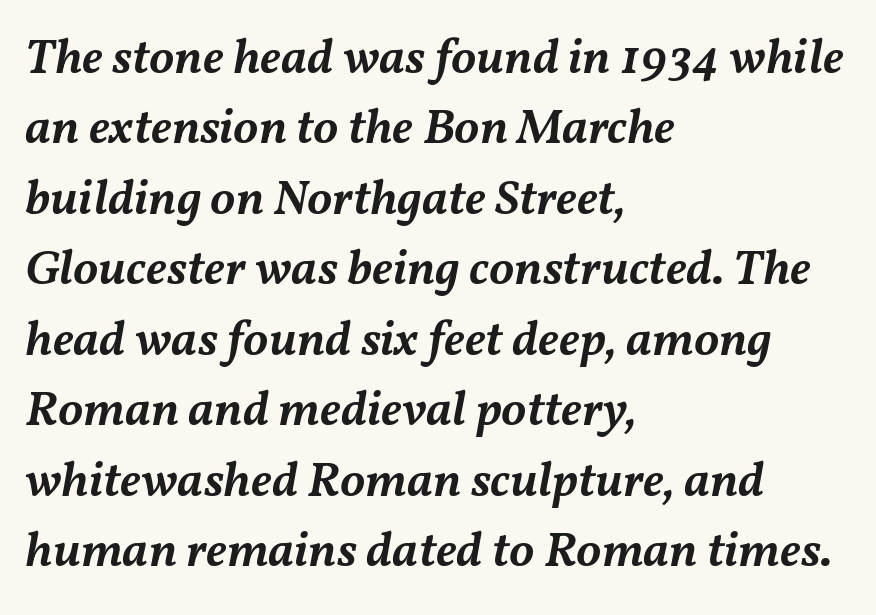
Semibold letterforms, between regular and bold. Default kerning and tracking; the words read as compact shapes. Posture: slanted. The paragraph shown leans on its left margin.
